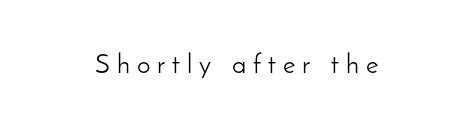
{"italic": "no", "bold": "no", "underline": "no", "letter_spacing": "wide", "letter_spacing_em": 0.26, "glyph_px": 27}
